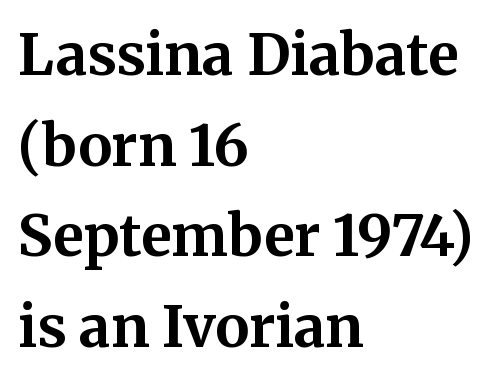
The image shows 57 px bold serif type, upright; set left-aligned, normal line spacing (1.59x), normal letter spacing, not underlined; medium stroke contrast and a medium x-height.
